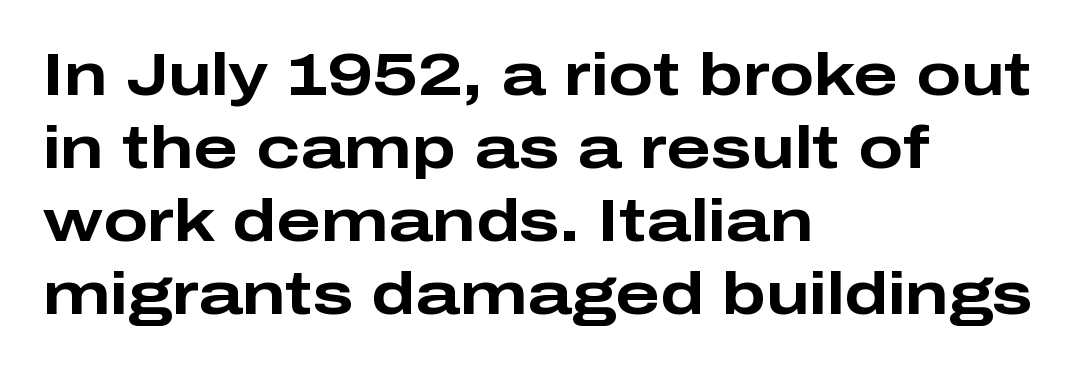
Q: Is the text bold? A: Yes.
Q: Is the text italic (slanted)? A: No, it is upright.
Q: Is the typeface a serif or a sans-serif typeface? A: Sans-serif.
Q: Is the text underlined? A: No.
Q: How is the paragraph aligned? A: Left-aligned.
Q: Is the spacing between letters normal or unusually wide? A: Normal.
Q: Width (condensed, normal, or wide)? A: Wide.
Q: Stroke contrast? A: Low.
Q: x-height? A: Medium.
Q: Monospaced? A: No.
